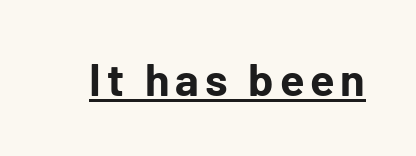
The image shows 45 px bold sans-serif type, upright; set underlined; low stroke contrast and a medium x-height.
